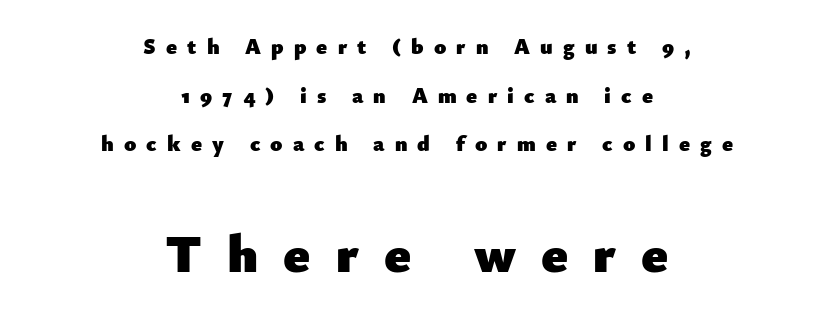
The image shows 54 px heavy sans-serif type, upright; set centered, loose line spacing (2.21x), unusually wide letter spacing (+0.46 em), not underlined; the second (bottom) block is 2.45x larger; low stroke contrast and a small x-height.
